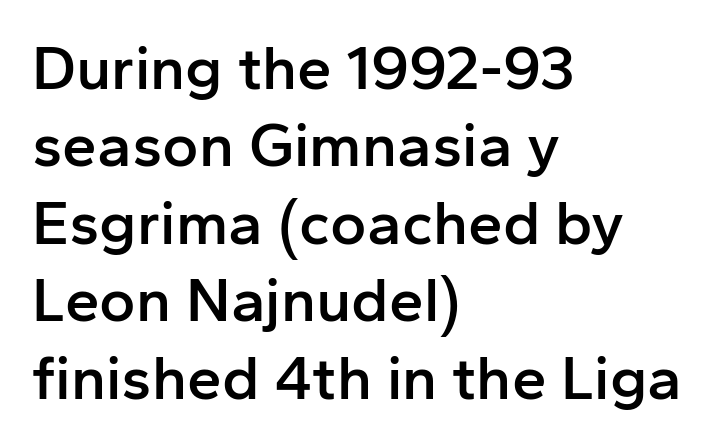
The font family rendered here belongs to the sans-serif group. Notice how the passage keeps a crisp vertical edge on the left only. A typesetter would call this zero additional tracking. Italic: no, the glyphs are upright roman.
